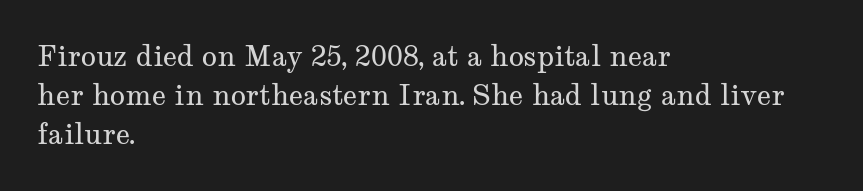
Q: Is the text bold? A: No.
Q: Is the text italic (slanted)? A: No, it is upright.
Q: Is the typeface a serif or a sans-serif typeface? A: Serif.
Q: Is the text underlined? A: No.
Q: How is the paragraph aligned? A: Left-aligned.
Q: Is the spacing between letters normal or unusually wide? A: Normal.
Q: Is the spacing between lines tight, normal or loose? A: Normal.
Q: Width (condensed, normal, or wide)? A: Wide.
Q: Stroke contrast? A: Medium.
Q: x-height? A: Medium.
Q: Monospaced? A: No.
